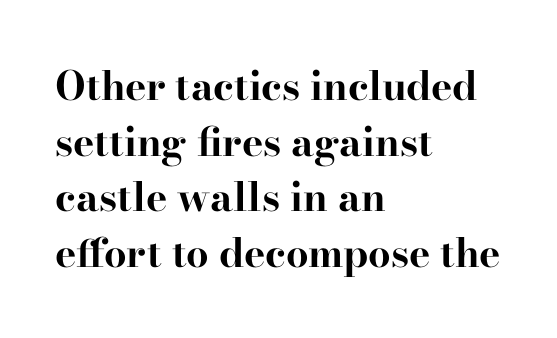
Think of a printed novel: that variable character pitch is what you see here. This sample uses plain, unmodified letter spacing. Italic: no, the glyphs are upright roman. I'd call this a serif setting — the letters wear small feet. Regular leading.
